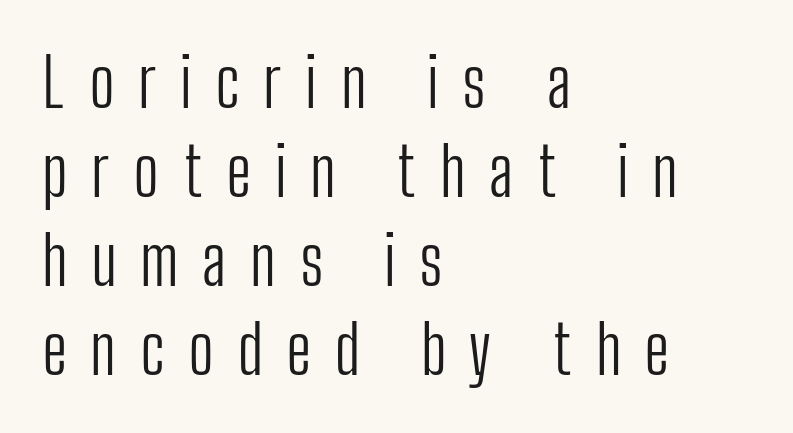
The image shows 67 px light, condensed sans-serif type, upright; set left-aligned, normal line spacing (1.33x), unusually wide letter spacing (+0.35 em), not underlined; low stroke contrast and a medium x-height.
